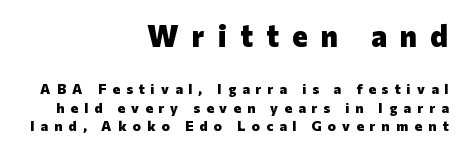
Each letter's strokes conclude bluntly, with no projecting serifs. The sample has been set heavy, in full bold. The passage shown stacks its lines at a standard gap. Italic: no, the glyphs are upright roman. Teacher's note: observe the even right margin — that is flush-right alignment. A student would notice the top passage is typeset larger than what follows.
